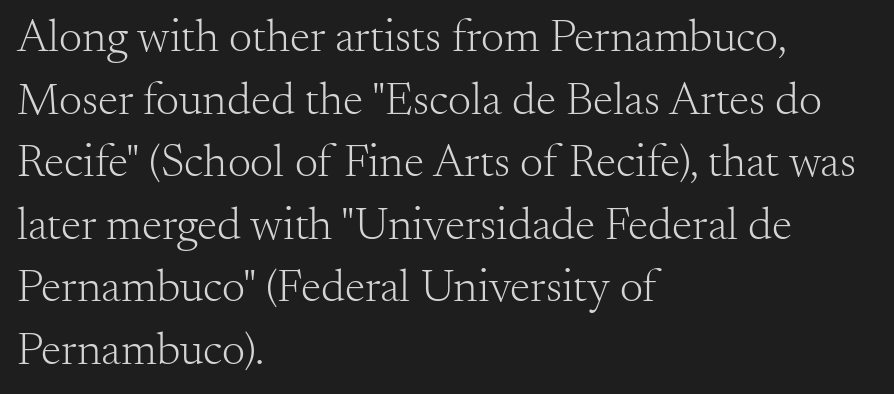
Q: Is the text bold? A: No.
Q: Is the text italic (slanted)? A: No, it is upright.
Q: Is the typeface a serif or a sans-serif typeface? A: Serif.
Q: Is the text underlined? A: No.
Q: How is the paragraph aligned? A: Left-aligned.
Q: Is the spacing between letters normal or unusually wide? A: Normal.
Q: Is the spacing between lines tight, normal or loose? A: Normal.
Q: Width (condensed, normal, or wide)? A: Normal.
Q: Stroke contrast? A: Medium.
Q: x-height? A: Small.
Q: Monospaced? A: No.
